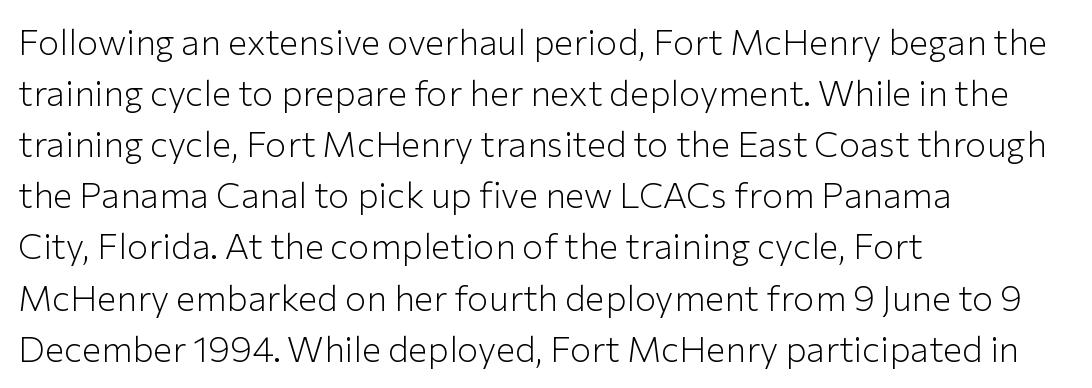
The image shows 36 px light sans-serif type, upright; set left-aligned, normal line spacing (1.42x), normal letter spacing, not underlined; low stroke contrast and a medium x-height.
